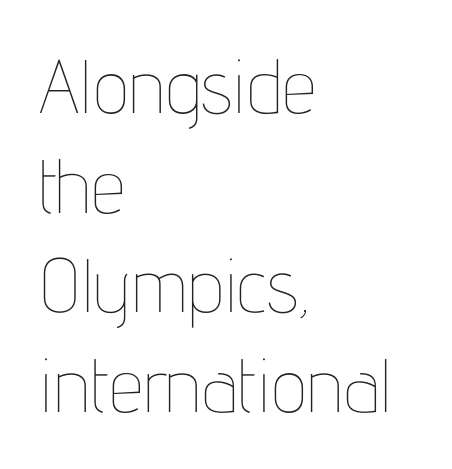
The space beneath each line is pristine and unruled. Whoever set this chose a conventional vertical rhythm. Think of a printed novel: that variable character pitch is what you see here. Words appear dense and cohesive because spacing is normal.
